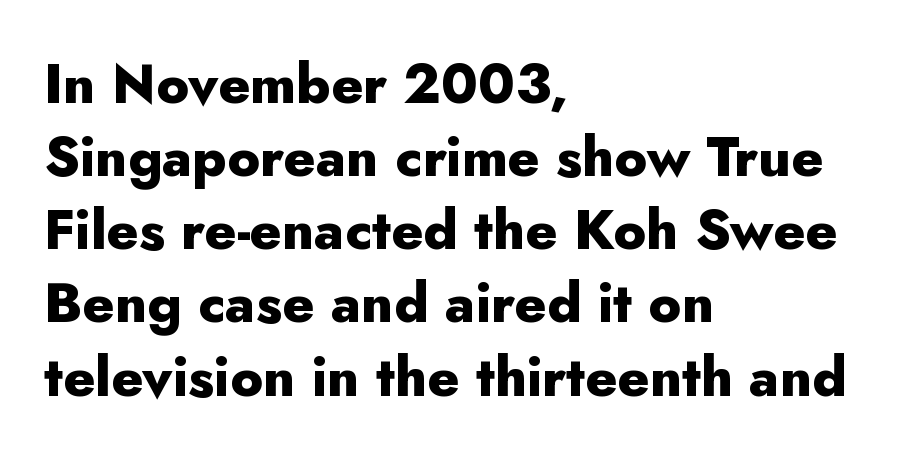
{"serif": "no", "italic": "no", "bold": "yes", "weight": "heavy", "width": "normal", "stroke_contrast": "low", "x_height": "small", "monospaced": "no", "underline": "no", "align": "left", "line_spacing": "normal", "line_spacing_ratio": 1.33, "letter_spacing": "normal", "letter_spacing_em": 0.0, "glyph_px": 55}
